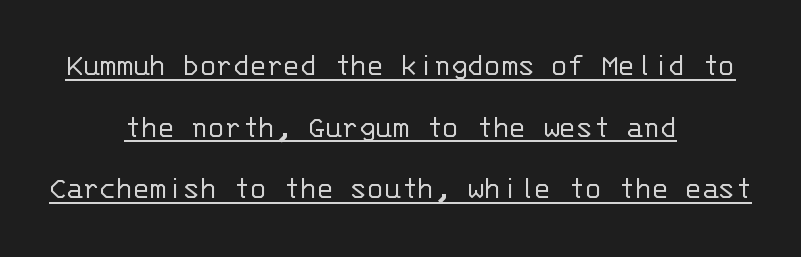
Q: Is the text bold? A: No.
Q: Is the text italic (slanted)? A: No, it is upright.
Q: Is the typeface a serif or a sans-serif typeface? A: Sans-serif.
Q: Is the text underlined? A: Yes.
Q: How is the paragraph aligned? A: Centered.
Q: Is the spacing between letters normal or unusually wide? A: Normal.
Q: Width (condensed, normal, or wide)? A: Normal.
Q: Stroke contrast? A: Low.
Q: x-height? A: Large.
Q: Monospaced? A: Yes.
